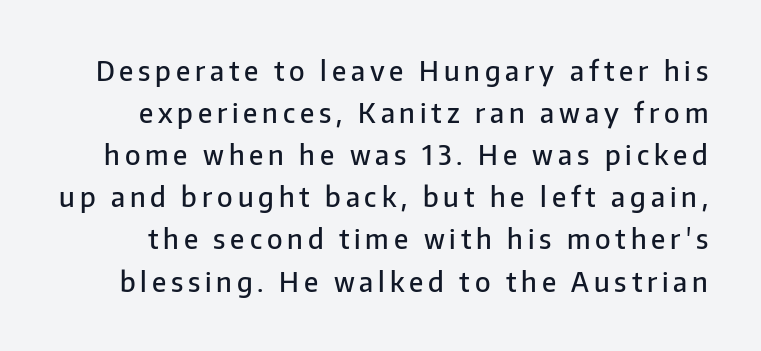
Q: Is the text bold? A: Semi-bold.
Q: Is the text italic (slanted)? A: No, it is upright.
Q: Is the text underlined? A: No.
Q: Is the spacing between lines tight, normal or loose? A: Normal.
